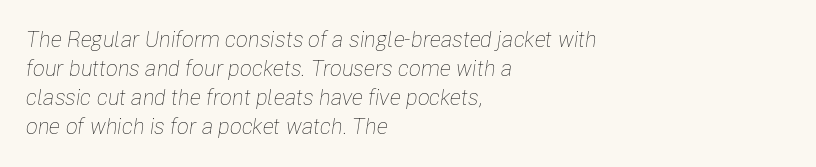
The image shows 22 px text type, italic (leaning right); set left-aligned, normal line spacing (1.32x), normal letter spacing, not underlined.
